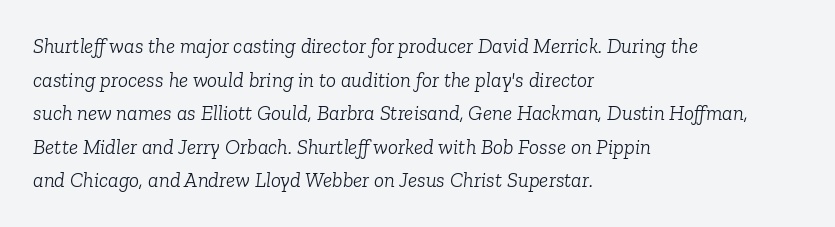
Q: Is the text bold? A: No.
Q: Is the text italic (slanted)? A: Yes, it leans right by about 6 degrees.
Q: Is the text underlined? A: No.
Q: How is the paragraph aligned? A: Left-aligned.
Q: Is the spacing between letters normal or unusually wide? A: Normal.
Q: Is the spacing between lines tight, normal or loose? A: Normal.
